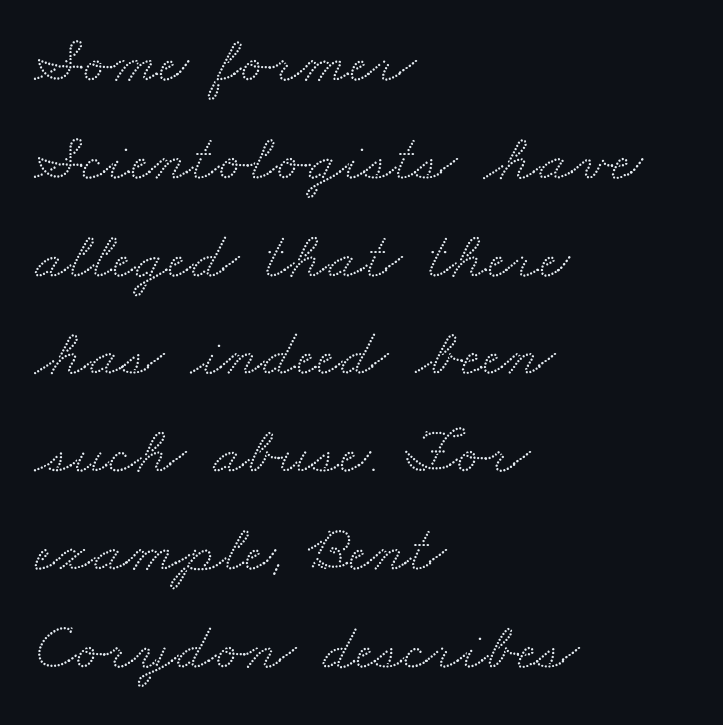
The image shows 67 px wide serif type; set left-aligned, normal line spacing (1.46x), normal letter spacing, not underlined; medium stroke contrast and a small x-height.
